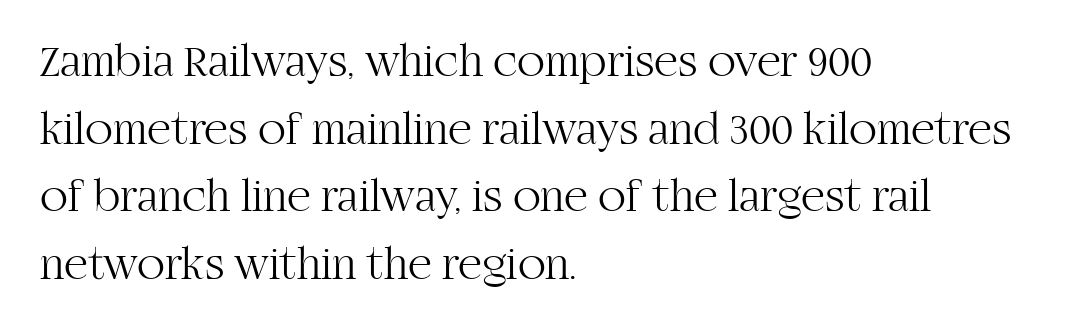
Q: Is the text bold? A: No.
Q: Is the text italic (slanted)? A: No, it is upright.
Q: Is the typeface a serif or a sans-serif typeface? A: Serif.
Q: Is the text underlined? A: No.
Q: How is the paragraph aligned? A: Left-aligned.
Q: Is the spacing between letters normal or unusually wide? A: Normal.
Q: Is the spacing between lines tight, normal or loose? A: Normal.
Q: Width (condensed, normal, or wide)? A: Normal.
Q: Stroke contrast? A: High.
Q: x-height? A: Large.
Q: Monospaced? A: No.
